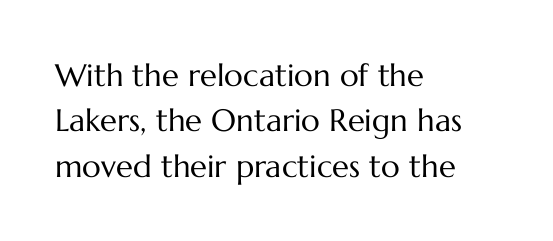
Q: Is the text bold? A: No.
Q: Is the text italic (slanted)? A: No, it is upright.
Q: Is the text underlined? A: No.
Q: How is the paragraph aligned? A: Left-aligned.
Q: Is the spacing between letters normal or unusually wide? A: Normal.
Q: Is the spacing between lines tight, normal or loose? A: Normal.
Q: Width (condensed, normal, or wide)? A: Normal.
Q: Stroke contrast? A: Medium.
Q: x-height? A: Medium.
Q: Monospaced? A: No.
